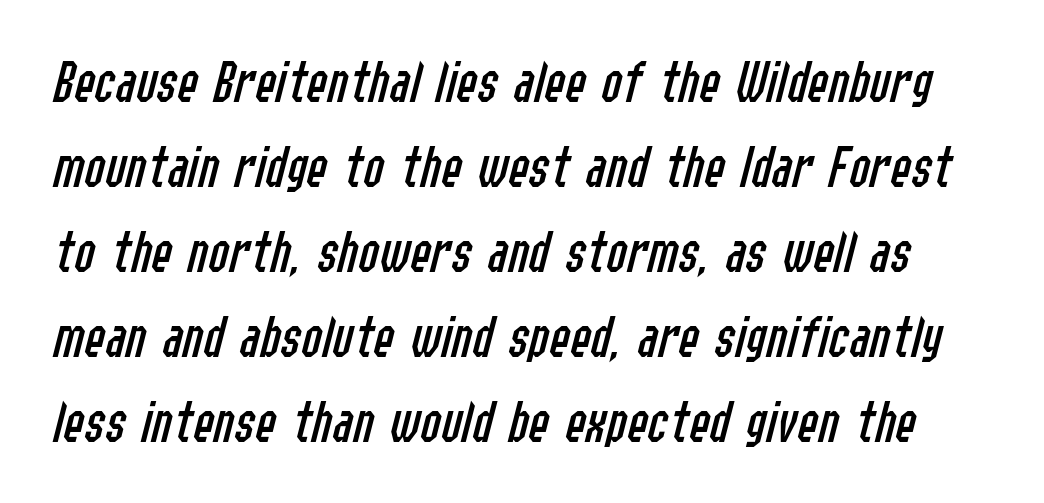
Q: Is the text bold? A: No.
Q: Is the text italic (slanted)? A: Yes, it leans right by about 14 degrees.
Q: Is the text underlined? A: No.
Q: Is the spacing between letters normal or unusually wide? A: Normal.
Q: Is the spacing between lines tight, normal or loose? A: Normal.
Q: Width (condensed, normal, or wide)? A: Condensed.
Q: Stroke contrast? A: Low.
Q: x-height? A: Medium.
Q: Monospaced? A: No.
